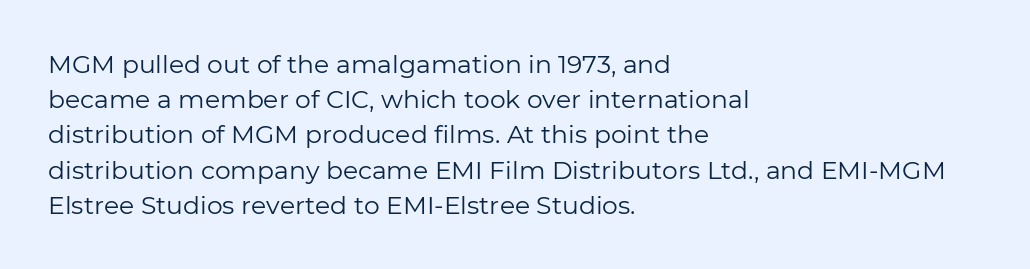
{"italic": "no", "bold": "no", "underline": "no", "align": "left", "line_spacing": "normal", "line_spacing_ratio": 1.41, "letter_spacing": "normal", "letter_spacing_em": 0.0, "glyph_px": 25}
